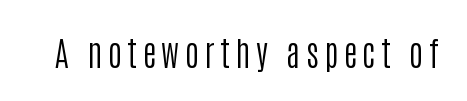
The image shows 34 px regular-weight, condensed sans-serif type, upright; set not underlined; low stroke contrast and a large x-height.
